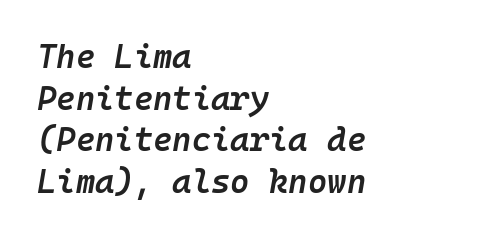
Q: Is the text bold? A: Semi-bold.
Q: Is the text italic (slanted)? A: Yes, it leans right by about 10 degrees.
Q: Is the text underlined? A: No.
Q: How is the paragraph aligned? A: Left-aligned.
Q: Is the spacing between letters normal or unusually wide? A: Normal.
Q: Is the spacing between lines tight, normal or loose? A: Normal.
Q: Width (condensed, normal, or wide)? A: Normal.
Q: Stroke contrast? A: Low.
Q: x-height? A: Medium.
Q: Monospaced? A: Yes.
